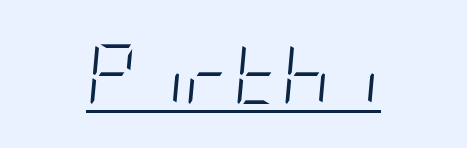
This sample carries an underscore along the baseline area. The rendering keeps characters at their native spacing. The strokes are not fattened; the text isn't bold. The glyphs look as if they've been sheared to an angle.
